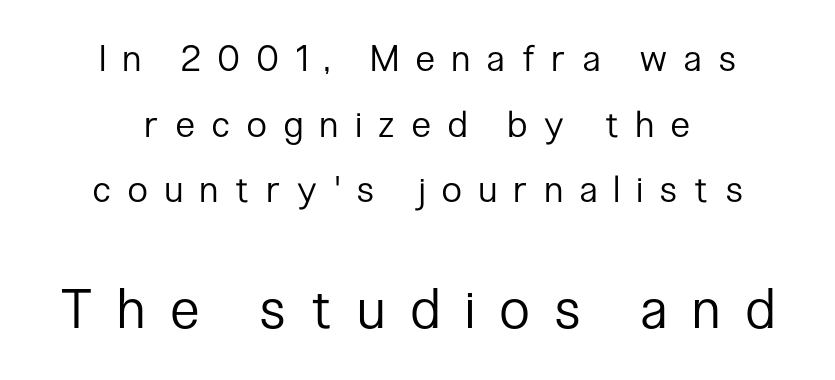
Which of the two is more prominent by size? The second, at the bottom. The lettering stays uniformly vertical, giving the passage a roman look. Display-style spreading of the glyphs; the letterfit is very open. Proportional: the letters do not fall into vertical columns.
